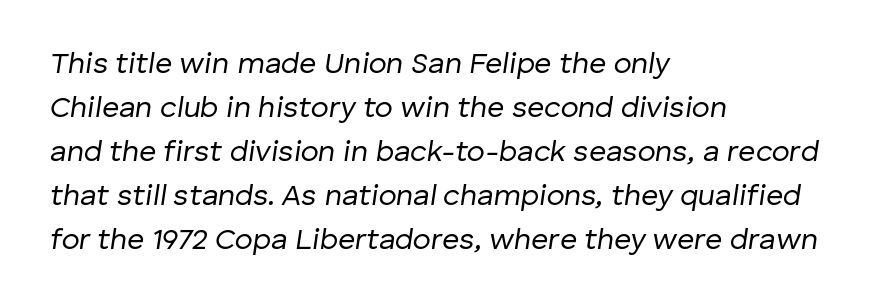
A classic flush-left, rag-right setting is used for this passage. Character widths vary here, with narrow letters taking less room than wide ones. Inter-character spacing is left at the font's built-in metrics. Quick note: underline off. Counters stay open thanks to moderate or lighter strokes.
